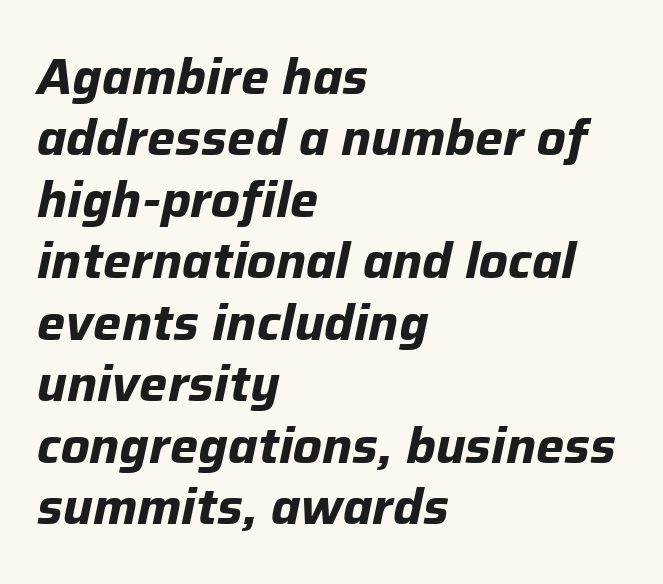
Tracking here is standard; glyphs follow each other at the usual distance. No word sits above an underline. The letters advance in unequal steps, a hallmark of proportional type. Looking at the ascenders, they clearly lean. Emphasis by weight is at full strength: bold. If you drew a ruler down the left edge, every line would touch it.
